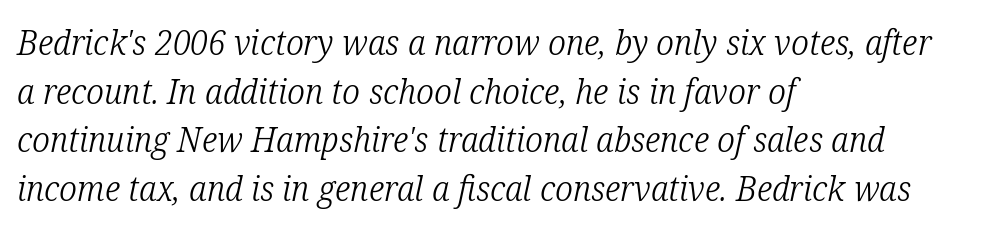
Q: Is the text bold? A: No.
Q: Is the text italic (slanted)? A: Yes, it leans right by about 12 degrees.
Q: Is the typeface a serif or a sans-serif typeface? A: Serif.
Q: Is the text underlined? A: No.
Q: How is the paragraph aligned? A: Left-aligned.
Q: Is the spacing between letters normal or unusually wide? A: Normal.
Q: Is the spacing between lines tight, normal or loose? A: Normal.
Q: Width (condensed, normal, or wide)? A: Condensed.
Q: Stroke contrast? A: Low.
Q: x-height? A: Medium.
Q: Monospaced? A: No.
